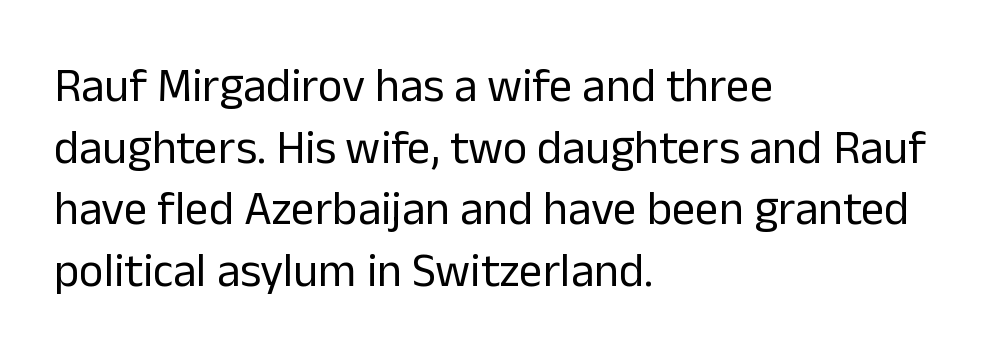
The image shows 47 px regular-weight sans-serif type, upright; set left-aligned, normal line spacing (1.31x), normal letter spacing, not underlined; low stroke contrast and a medium x-height.
